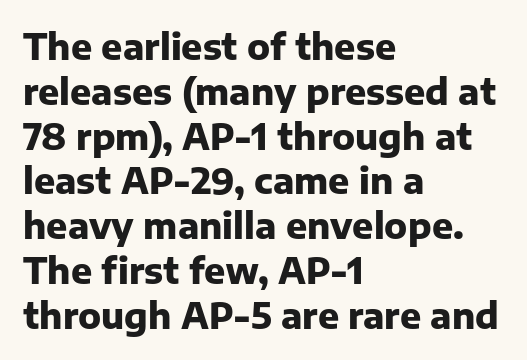
{"serif": "no", "italic": "no", "bold": "yes", "weight": "heavy", "width": "normal", "stroke_contrast": "low", "x_height": "medium", "monospaced": "no", "underline": "no", "align": "left", "line_spacing": "normal", "line_spacing_ratio": 1.28, "letter_spacing": "normal", "letter_spacing_em": 0.0, "glyph_px": 35}
